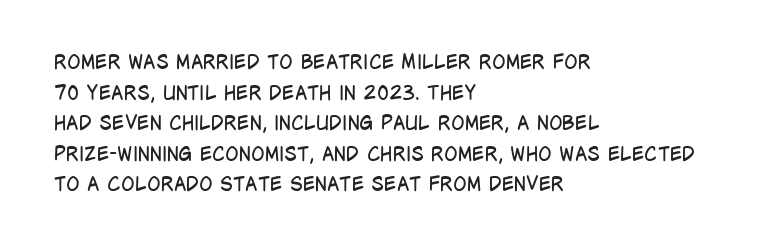
Q: Is the text bold? A: No.
Q: Is the text italic (slanted)? A: No, it is upright.
Q: Is the text underlined? A: No.
Q: How is the paragraph aligned? A: Left-aligned.
Q: Is the spacing between letters normal or unusually wide? A: Normal.
Q: Is the spacing between lines tight, normal or loose? A: Normal.
